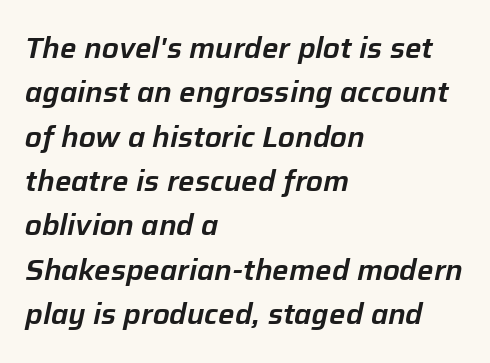
Style check: oblique. A typesetter would call this proportional, since set widths differ per character. Clear beneath every line of the passage. What's the leading like? Ordinary, nothing unusual. Spacing between characters is what you'd get straight out of the box.
